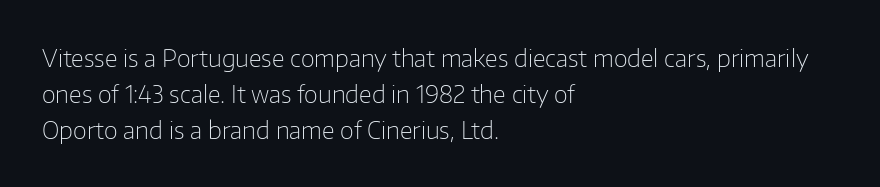
The image shows 24 px text type, upright; set left-aligned, normal line spacing (1.5x), normal letter spacing, not underlined.
